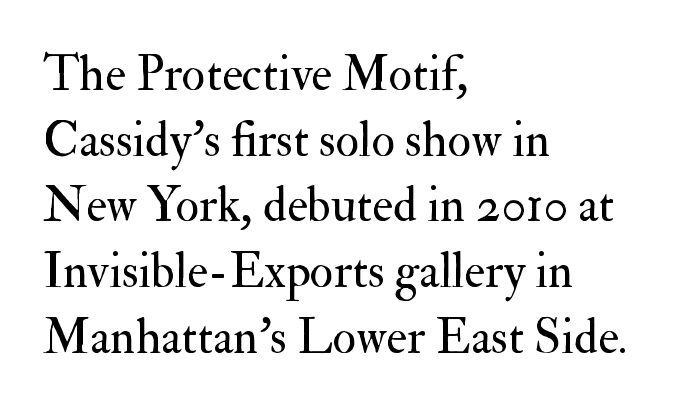
Compared with typical body copy, the letter spacing here is the same. Has an underline been added? It has not. Line beginnings align vertically; line endings do not. On a weight scale, this lands at 450 or below.
